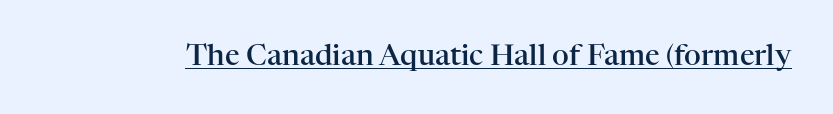
A serif font was chosen for this passage. Inter-character spacing is left at the font's built-in metrics. Note the varied advance widths — an 'i' is clearly narrower than an 'm'. Students, this is semibold: more ink than regular, less than bold.
